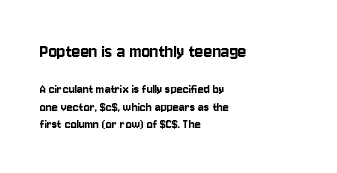
Q: Is the text italic (slanted)? A: No, it is upright.
Q: Is the text underlined? A: No.
Q: How is the paragraph aligned? A: Left-aligned.
Q: Is the spacing between letters normal or unusually wide? A: Normal.
Q: Is the spacing between lines tight, normal or loose? A: Normal.
Q: Which block of text is set in a larger size, the first (top) or the second (bottom)? A: The first (top) one.
